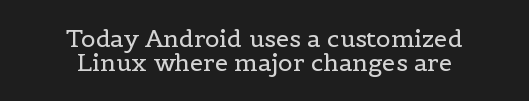
Q: Is the text bold? A: No.
Q: Is the text italic (slanted)? A: No, it is upright.
Q: Is the text underlined? A: No.
Q: How is the paragraph aligned? A: Centered.
Q: Is the spacing between letters normal or unusually wide? A: Normal.
Q: Is the spacing between lines tight, normal or loose? A: Tight.
